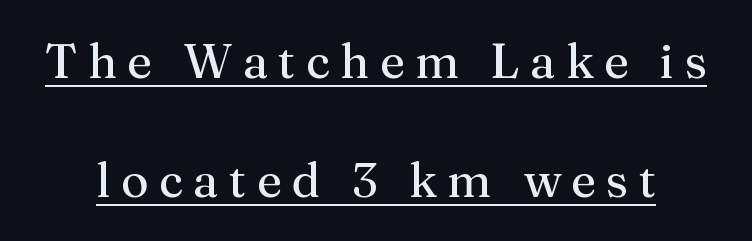
The image shows 48 px regular-weight serif type, upright; set loose line spacing (2.47x), unusually wide letter spacing (+0.22 em), underlined; medium stroke contrast and a medium x-height.
